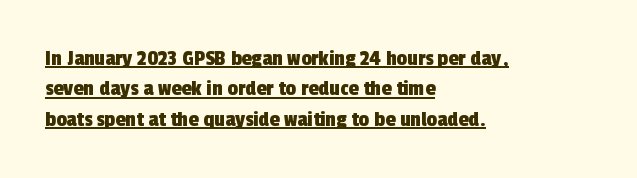
{"underline": "yes", "align": "left", "line_spacing": "normal", "line_spacing_ratio": 1.32, "letter_spacing": "normal", "letter_spacing_em": 0.0, "glyph_px": 23}
